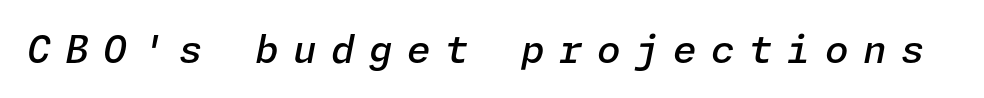
The image shows 38 px semibold type, italic (leaning right); set unusually wide letter spacing (+0.38 em), not underlined; low stroke contrast and a medium x-height.
